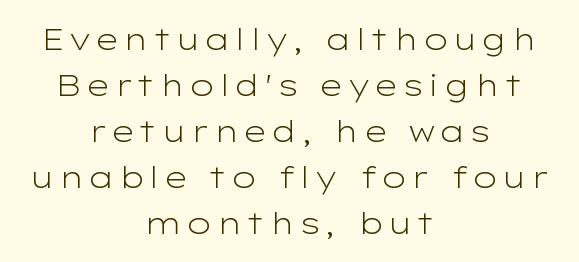
{"serif": "no", "italic": "no", "bold": "no", "weight": "light", "width": "wide", "stroke_contrast": "low", "x_height": "medium", "monospaced": "no", "underline": "no", "align": "center", "line_spacing": "normal", "line_spacing_ratio": 1.53, "glyph_px": 30}
